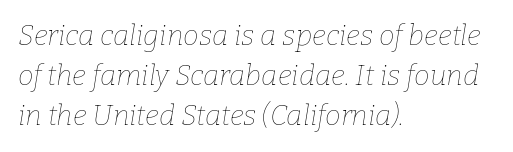
Q: Is the text bold? A: No.
Q: Is the text italic (slanted)? A: Yes, it leans right by about 9 degrees.
Q: Is the text underlined? A: No.
Q: How is the paragraph aligned? A: Left-aligned.
Q: Is the spacing between letters normal or unusually wide? A: Normal.
Q: Is the spacing between lines tight, normal or loose? A: Normal.
Q: Width (condensed, normal, or wide)? A: Normal.
Q: Stroke contrast? A: Low.
Q: x-height? A: Medium.
Q: Monospaced? A: No.
